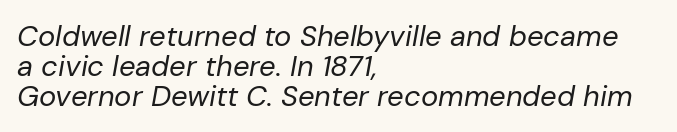
The image shows 29 px regular-weight type, italic (leaning right); set left-aligned, tight line spacing (1.03x), normal letter spacing, not underlined; low stroke contrast and a medium x-height.
